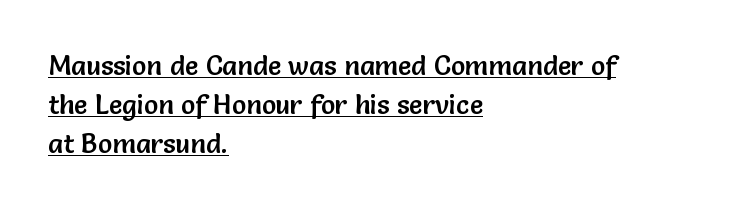
Q: Is the text italic (slanted)? A: No, it is upright.
Q: Is the text underlined? A: Yes.
Q: How is the paragraph aligned? A: Left-aligned.
Q: Is the spacing between letters normal or unusually wide? A: Normal.
Q: Is the spacing between lines tight, normal or loose? A: Normal.
